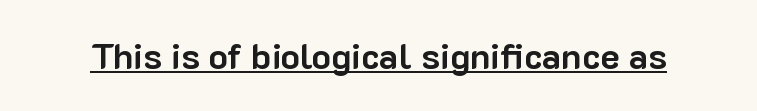
Q: Is the text bold? A: Yes.
Q: Is the text italic (slanted)? A: No, it is upright.
Q: Is the typeface a serif or a sans-serif typeface? A: Sans-serif.
Q: Is the text underlined? A: Yes.
Q: Is the spacing between letters normal or unusually wide? A: Normal.
Q: Width (condensed, normal, or wide)? A: Normal.
Q: Stroke contrast? A: Low.
Q: x-height? A: Medium.
Q: Monospaced? A: No.
